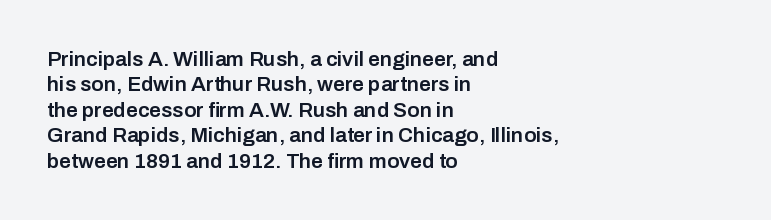
Q: Is the text bold? A: Semi-bold.
Q: Is the text italic (slanted)? A: No, it is upright.
Q: Is the text underlined? A: No.
Q: How is the paragraph aligned? A: Left-aligned.
Q: Is the spacing between letters normal or unusually wide? A: Normal.
